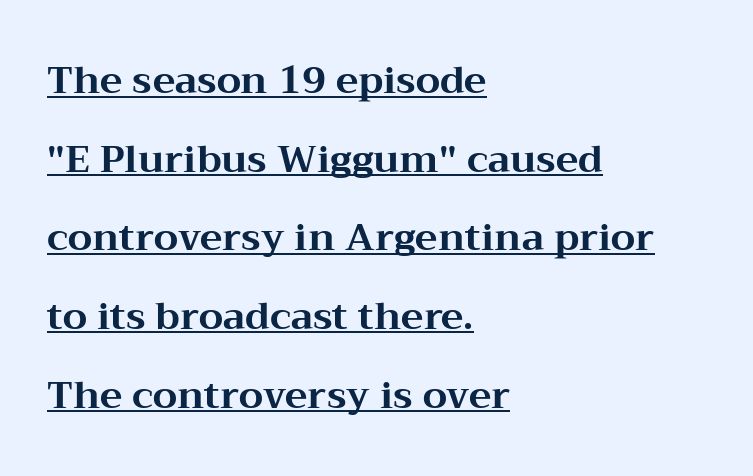
{"serif": "yes", "italic": "no", "bold": "yes", "weight": "bold", "width": "wide", "stroke_contrast": "medium", "x_height": "medium", "monospaced": "no", "underline": "yes", "align": "left", "line_spacing": "loose", "line_spacing_ratio": 2.07, "letter_spacing": "normal", "letter_spacing_em": 0.0, "glyph_px": 38}
